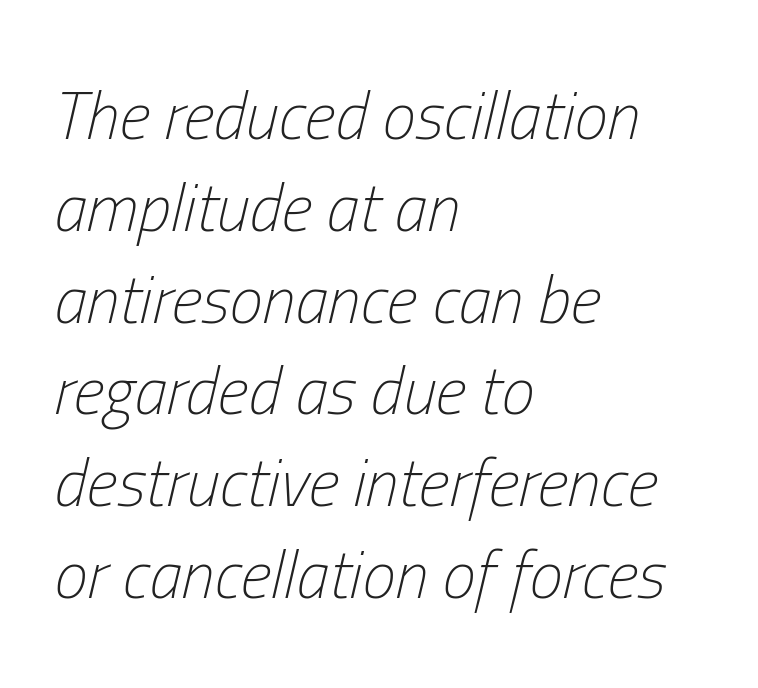
Heaviness? Minimal to ordinary, like unemphasized prose. The specimen reads as italic at a glance. In terms of letterspacing, this is plain default setting. Horizontally, the lines are justified to the leading edge only. Students, observe: this is what conventionally led text looks like. Think of a printed novel: that variable character pitch is what you see here.
